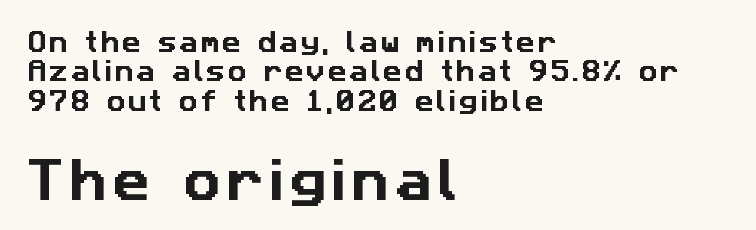
{"serif": "no", "width": "normal", "stroke_contrast": "low", "x_height": "medium", "monospaced": "no", "underline": "no", "align": "left", "line_spacing": "normal", "line_spacing_ratio": 1.28, "larger_block": "second", "size_ratio": 2.0, "glyph_px": 46}
